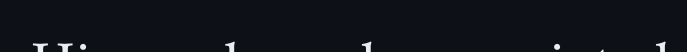
Q: Is the text italic (slanted)? A: No, it is upright.
Q: Is the typeface a serif or a sans-serif typeface? A: Serif.
Q: Is the text underlined? A: No.
Q: Is the spacing between letters normal or unusually wide? A: Normal.
Q: Width (condensed, normal, or wide)? A: Wide.
Q: Stroke contrast? A: Medium.
Q: x-height? A: Small.
Q: Monospaced? A: No.
